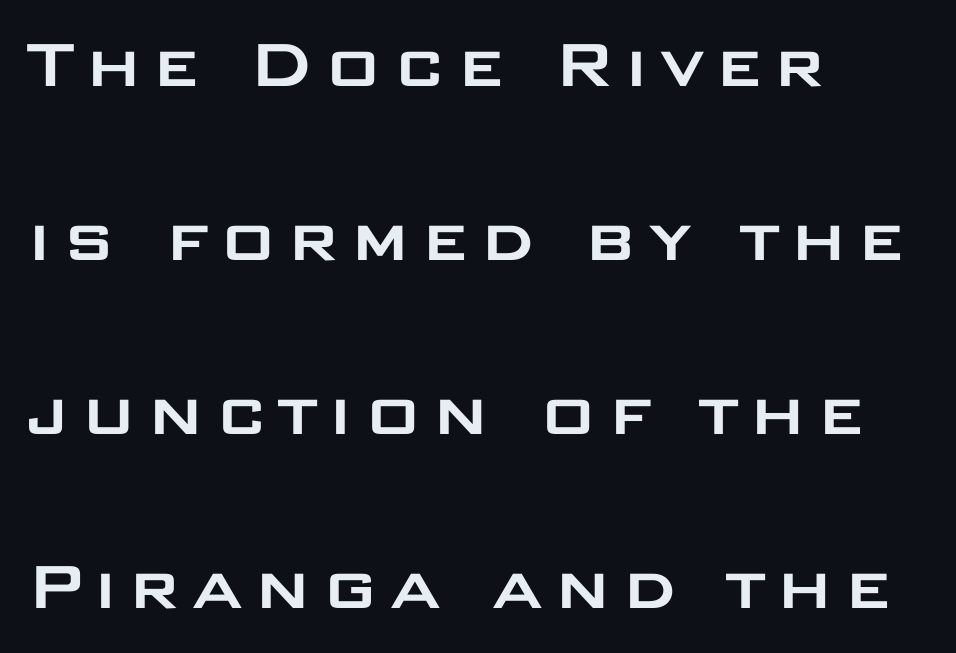
Q: Is the text italic (slanted)? A: No, it is upright.
Q: Is the typeface a serif or a sans-serif typeface? A: Sans-serif.
Q: Is the text underlined? A: No.
Q: How is the paragraph aligned? A: Left-aligned.
Q: Is the spacing between lines tight, normal or loose? A: Loose.
Q: Width (condensed, normal, or wide)? A: Wide.
Q: Stroke contrast? A: Low.
Q: x-height? A: Large.
Q: Monospaced? A: No.
